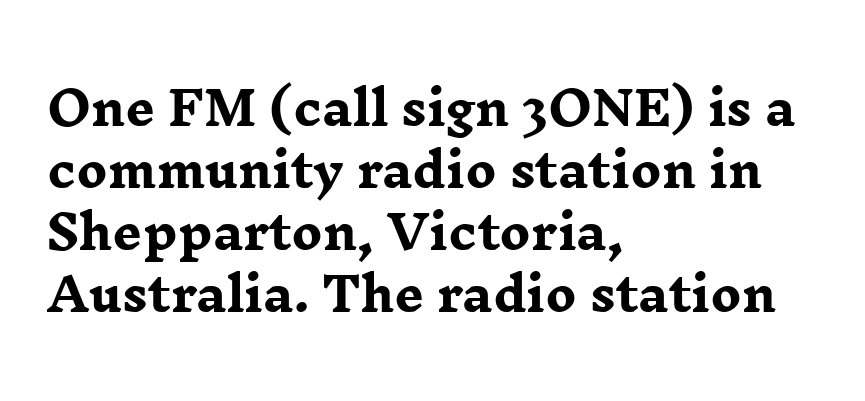
{"serif": "yes", "italic": "no", "bold": "yes", "weight": "heavy", "width": "wide", "stroke_contrast": "low", "x_height": "medium", "monospaced": "no", "underline": "no", "align": "left", "line_spacing": "normal", "line_spacing_ratio": 1.35, "letter_spacing": "normal", "letter_spacing_em": 0.0, "glyph_px": 46}
